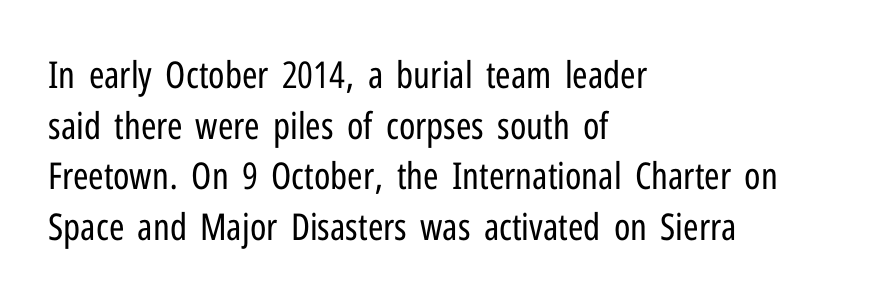
The image shows 37 px regular-weight, condensed sans-serif type, upright; set left-aligned, normal line spacing (1.37x), normal letter spacing, not underlined; low stroke contrast and a medium x-height.
